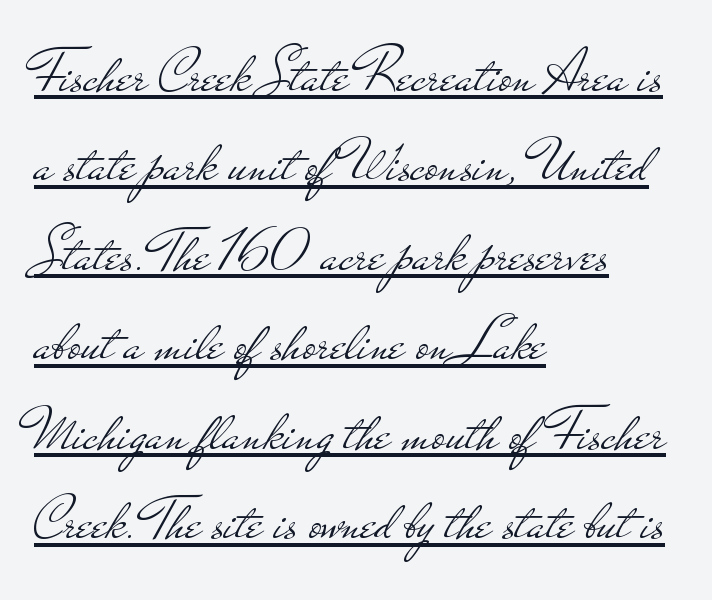
{"serif": "no", "bold": "no", "weight": "light", "width": "wide", "stroke_contrast": "low", "x_height": "small", "monospaced": "no", "underline": "yes", "align": "left", "line_spacing": "normal", "line_spacing_ratio": 1.42, "letter_spacing": "normal", "letter_spacing_em": 0.0, "glyph_px": 63}
